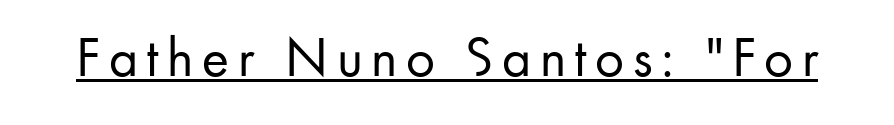
{"serif": "no", "italic": "no", "bold": "no", "weight": "regular", "width": "normal", "stroke_contrast": "low", "x_height": "small", "monospaced": "no", "underline": "yes", "glyph_px": 57}
